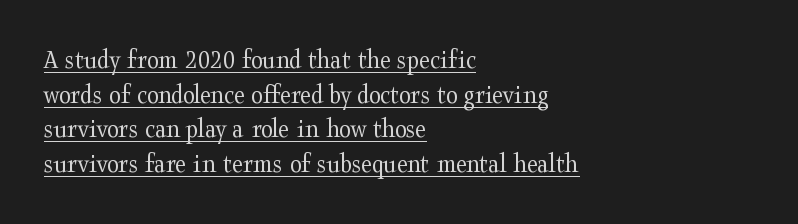
The letters look calm and open, with moderate or lighter stems. These lines were composed using upright roman letters. Glyph-to-glyph distance matches everyday printed text. The lines sit at an ordinary, default distance from one another.
